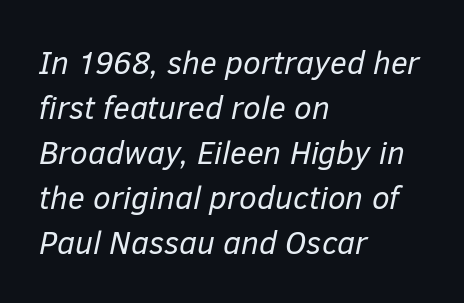
Q: Is the text bold? A: No.
Q: Is the text italic (slanted)? A: Yes, it leans right by about 12 degrees.
Q: Is the text underlined? A: No.
Q: How is the paragraph aligned? A: Left-aligned.
Q: Is the spacing between letters normal or unusually wide? A: Normal.
Q: Is the spacing between lines tight, normal or loose? A: Normal.
Q: Width (condensed, normal, or wide)? A: Normal.
Q: Stroke contrast? A: Low.
Q: x-height? A: Medium.
Q: Monospaced? A: No.
